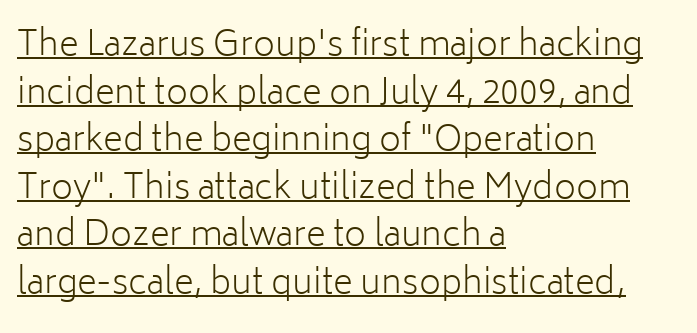
The image shows 34 px light sans-serif type, upright; set left-aligned, normal line spacing (1.4x), normal letter spacing, underlined; low stroke contrast and a medium x-height.
